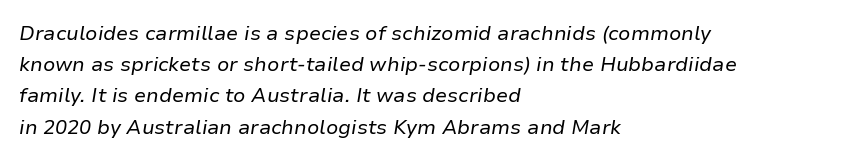
The image shows 20 px text type, italic (leaning right); set left-aligned, normal line spacing (1.56x), normal letter spacing, not underlined.
